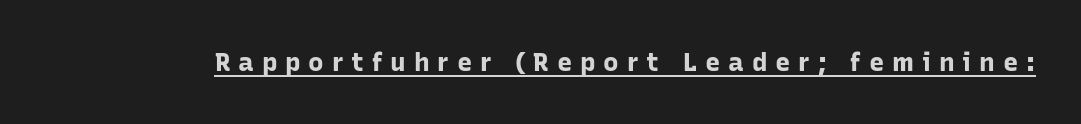
Q: Is the text bold? A: Yes.
Q: Is the text italic (slanted)? A: No, it is upright.
Q: Is the text underlined? A: Yes.
Q: Is the spacing between letters normal or unusually wide? A: Unusually wide.
